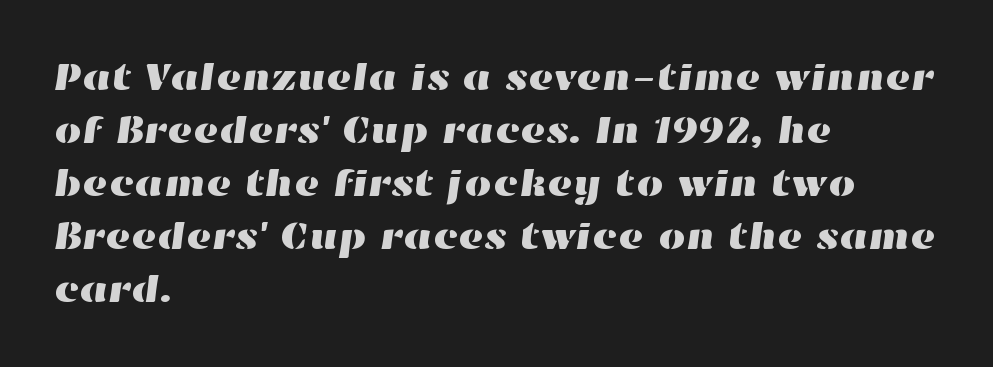
Q: Is the text underlined? A: No.
Q: How is the paragraph aligned? A: Left-aligned.
Q: Is the spacing between letters normal or unusually wide? A: Normal.
Q: Is the spacing between lines tight, normal or loose? A: Normal.
Q: Width (condensed, normal, or wide)? A: Wide.
Q: Stroke contrast? A: High.
Q: x-height? A: Medium.
Q: Monospaced? A: No.
